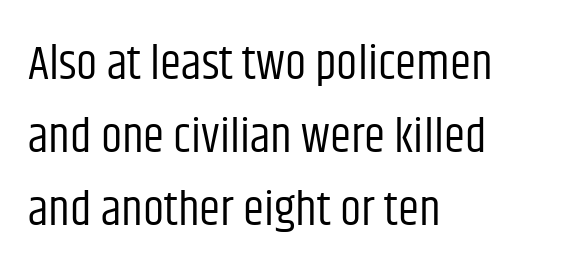
Glyph-to-glyph distance matches everyday printed text. Weight: regular or lighter. Regarding serifs, this sample does without them. In CSS terms this would be text-align: left. Words float on clear page, feet unadorned.
